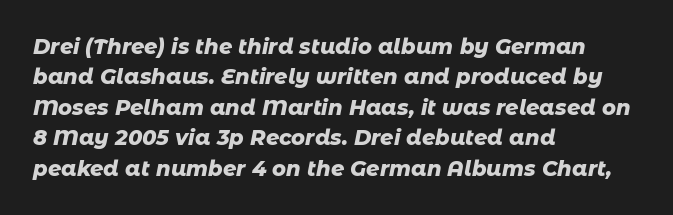
{"italic": "yes", "lean": "right", "slant_degrees": 11, "bold": "yes", "underline": "no", "align": "left", "line_spacing": "normal", "line_spacing_ratio": 1.45, "letter_spacing": "normal", "letter_spacing_em": 0.0, "glyph_px": 21}
